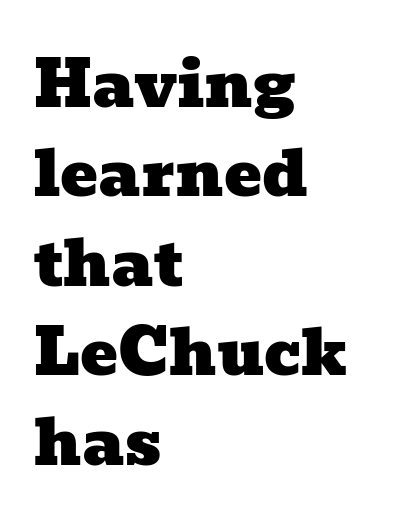
The image shows 63 px wide serif type; set left-aligned, normal line spacing (1.42x), normal letter spacing, not underlined; low stroke contrast and a medium x-height.
